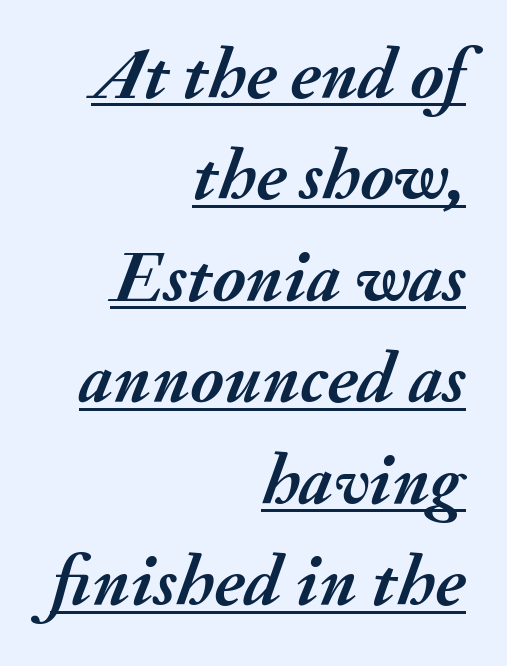
Q: Is the text bold? A: Yes.
Q: Is the text italic (slanted)? A: Yes, it leans right by about 20 degrees.
Q: Is the text underlined? A: Yes.
Q: How is the paragraph aligned? A: Right-aligned.
Q: Is the spacing between letters normal or unusually wide? A: Normal.
Q: Is the spacing between lines tight, normal or loose? A: Normal.
Q: Width (condensed, normal, or wide)? A: Normal.
Q: Stroke contrast? A: Medium.
Q: x-height? A: Small.
Q: Monospaced? A: No.
